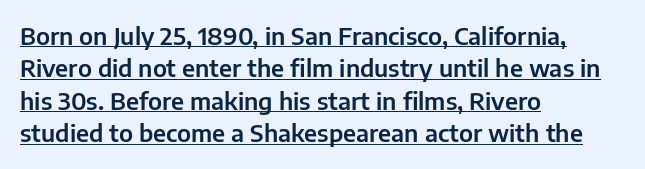
The lines sit at an ordinary, default distance from one another. This rendering leaves character spacing at its baseline value. Underlined type. Tall strokes in this sample are plumb rather than angled.
